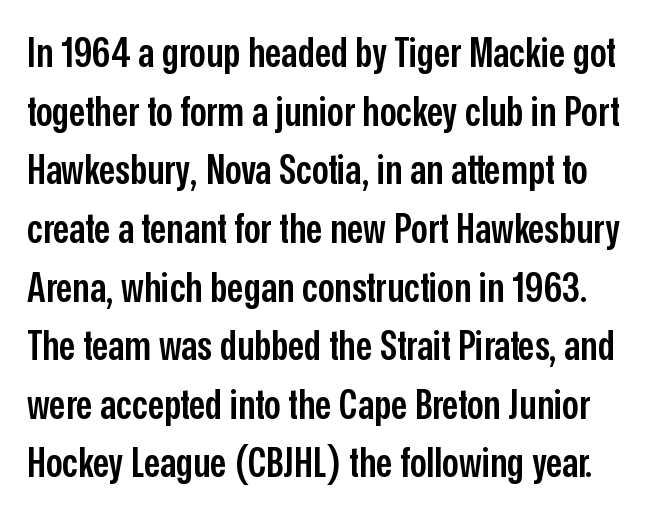
The image shows 41 px semibold, condensed sans-serif type, upright; set normal line spacing (1.43x), normal letter spacing, not underlined; low stroke contrast and a medium x-height.
